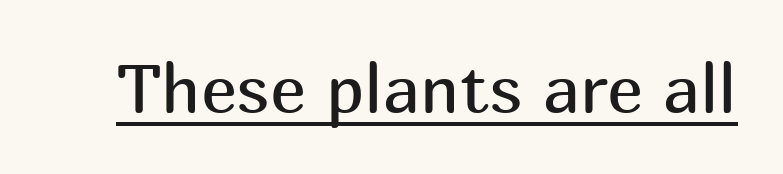
Q: Is the text bold? A: No.
Q: Is the text italic (slanted)? A: No, it is upright.
Q: Is the typeface a serif or a sans-serif typeface? A: Sans-serif.
Q: Is the text underlined? A: Yes.
Q: Is the spacing between letters normal or unusually wide? A: Normal.
Q: Width (condensed, normal, or wide)? A: Normal.
Q: Stroke contrast? A: Medium.
Q: x-height? A: Medium.
Q: Monospaced? A: No.
